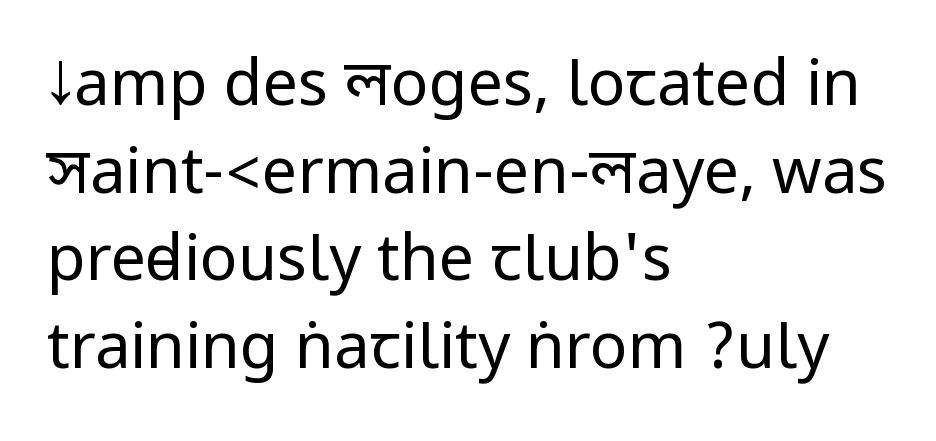
The designer went with a sans here, leaving each stem footless. The baseline area is clear. Posture: upright roman. Stems here are at most as thick as an everyday book face. Each new line begins a customary step beneath the previous one. Line beginnings align vertically; line endings do not.
